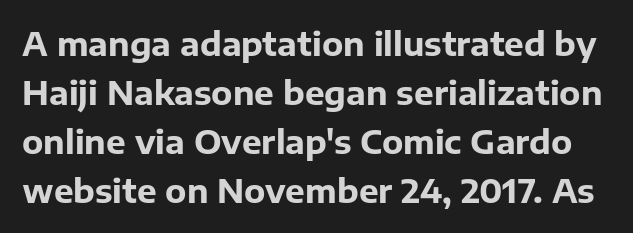
{"serif": "no", "italic": "no", "bold": "yes", "weight": "bold", "width": "normal", "stroke_contrast": "low", "x_height": "medium", "monospaced": "no", "underline": "no", "line_spacing": "normal", "line_spacing_ratio": 1.48, "letter_spacing": "normal", "letter_spacing_em": 0.0, "glyph_px": 33}
